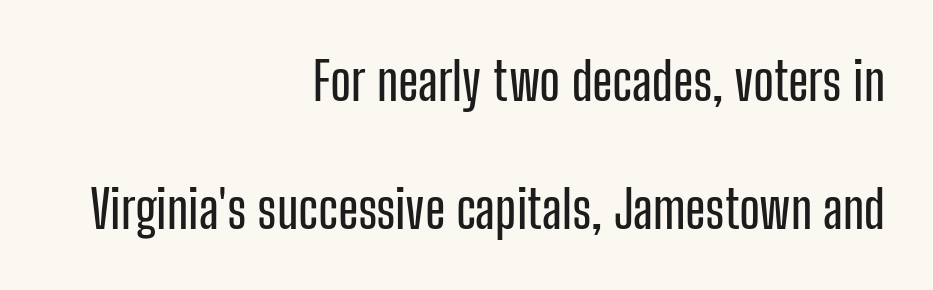
{"serif": "no", "italic": "no", "width": "condensed", "stroke_contrast": "low", "x_height": "medium", "monospaced": "no", "underline": "no", "align": "right", "line_spacing": "loose", "line_spacing_ratio": 2.42, "letter_spacing": "normal", "letter_spacing_em": 0.0, "glyph_px": 53}
